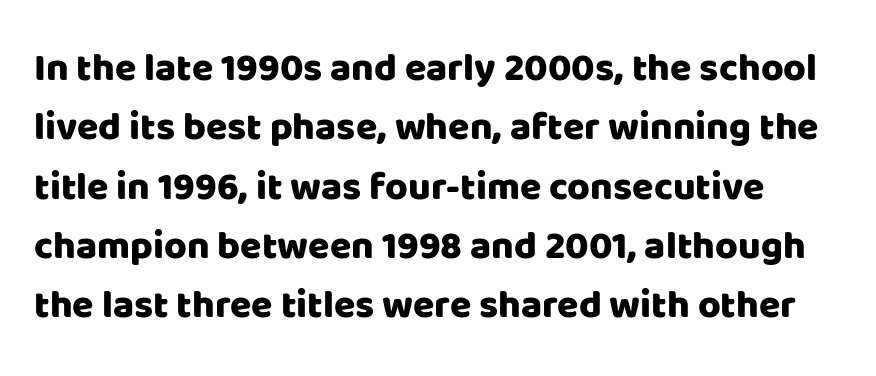
The image shows 39 px sans-serif type, upright; set normal line spacing (1.52x), normal letter spacing, not underlined; low stroke contrast and a large x-height.
